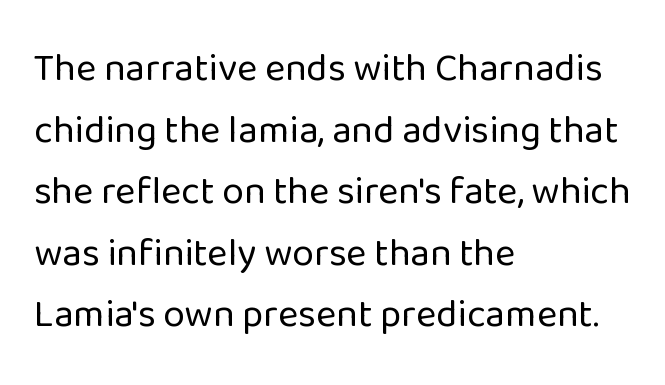
{"serif": "no", "italic": "no", "bold": "no", "weight": "regular", "width": "normal", "stroke_contrast": "low", "x_height": "medium", "monospaced": "no", "underline": "no", "align": "left", "line_spacing": "normal", "line_spacing_ratio": 1.58, "letter_spacing": "normal", "letter_spacing_em": 0.0, "glyph_px": 39}
